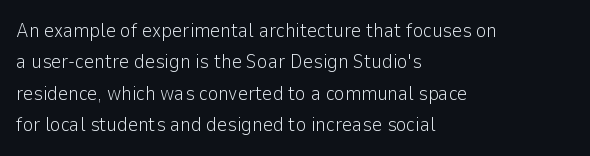
{"italic": "no", "bold": "no", "underline": "no", "align": "left", "line_spacing": "normal", "line_spacing_ratio": 1.57, "letter_spacing": "normal", "letter_spacing_em": 0.0, "glyph_px": 20}
